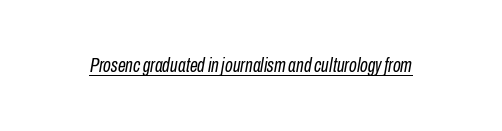
{"italic": "yes", "lean": "right", "slant_degrees": 10, "bold": "no", "underline": "yes", "letter_spacing": "normal", "letter_spacing_em": 0.0, "glyph_px": 20}
